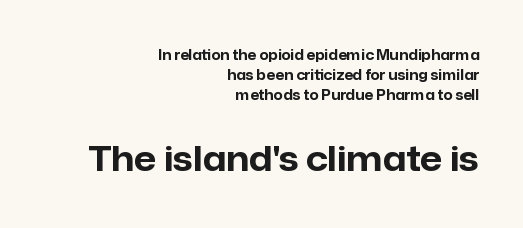
Q: Is the text bold? A: Yes.
Q: Is the text italic (slanted)? A: No, it is upright.
Q: Is the typeface a serif or a sans-serif typeface? A: Sans-serif.
Q: Is the text underlined? A: No.
Q: How is the paragraph aligned? A: Right-aligned.
Q: Is the spacing between letters normal or unusually wide? A: Normal.
Q: Is the spacing between lines tight, normal or loose? A: Normal.
Q: Which block of text is set in a larger size, the first (top) or the second (bottom)? A: The second (bottom) one.
Q: Width (condensed, normal, or wide)? A: Normal.
Q: Stroke contrast? A: Low.
Q: x-height? A: Medium.
Q: Monospaced? A: No.
